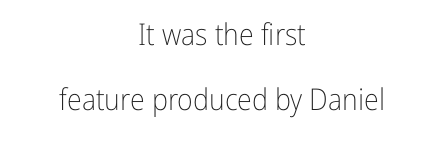
The image shows 30 px light, condensed sans-serif type, upright; set centered, loose line spacing (2.18x), normal letter spacing, not underlined; low stroke contrast and a medium x-height.
